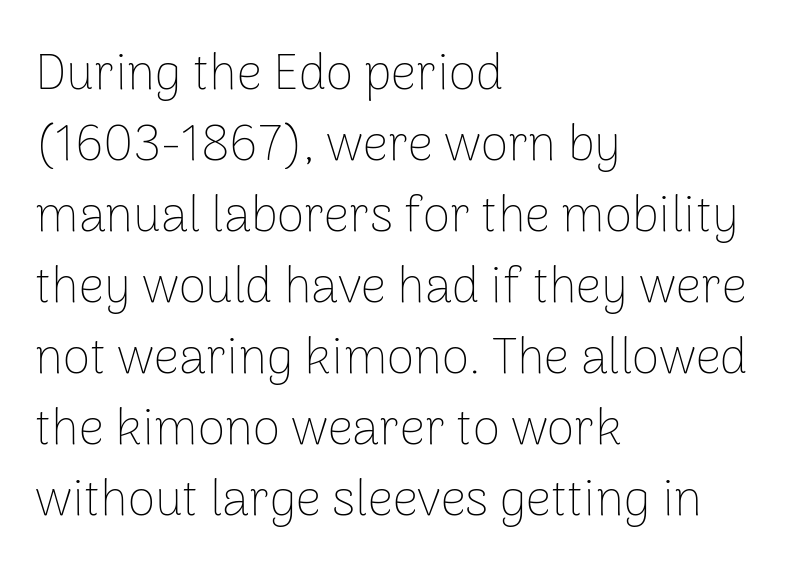
Q: Is the text bold? A: No.
Q: Is the text italic (slanted)? A: No, it is upright.
Q: Is the typeface a serif or a sans-serif typeface? A: Sans-serif.
Q: Is the text underlined? A: No.
Q: How is the paragraph aligned? A: Left-aligned.
Q: Is the spacing between letters normal or unusually wide? A: Normal.
Q: Is the spacing between lines tight, normal or loose? A: Normal.
Q: Width (condensed, normal, or wide)? A: Normal.
Q: Stroke contrast? A: Low.
Q: x-height? A: Medium.
Q: Monospaced? A: No.
